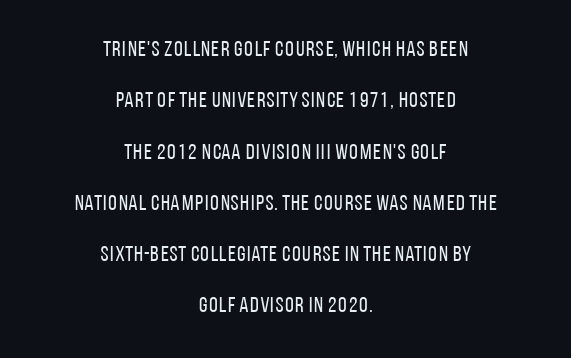
The image shows 22 px text type, upright; set centered, loose line spacing (2.33x), normal letter spacing, not underlined.
